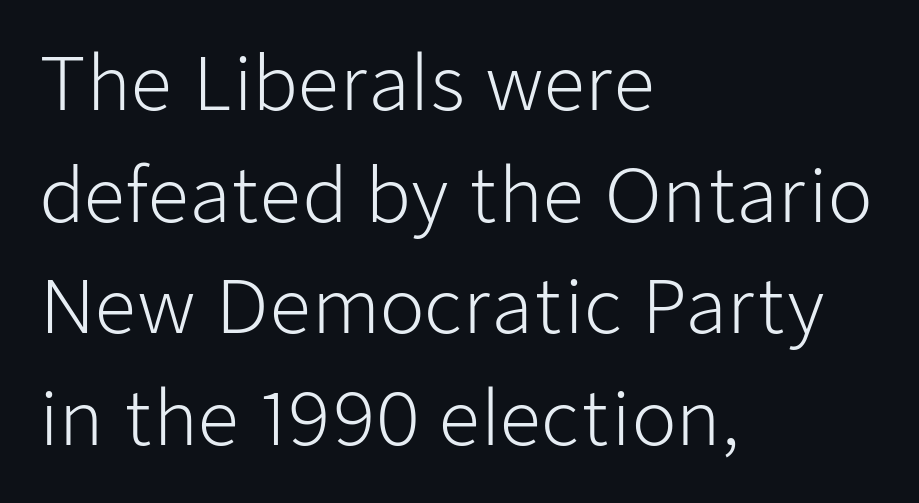
Posture: vertical. Weight: regular or lighter. The type family on display is of the sans-serif kind. Is the block centered? No — it sits flush against the left margin. The leading is moderate, giving the passage an even texture. Letter spacing: default.
